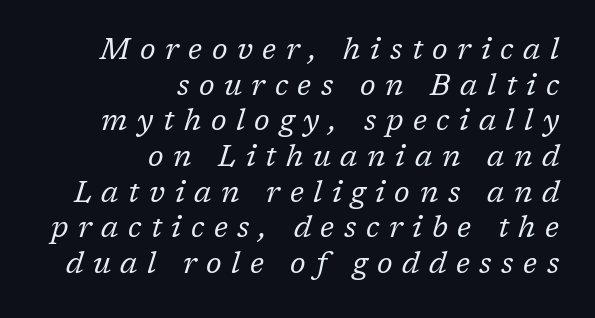
The text block is weighted toward the right margin, trailing off unevenly leftward. The characters are drawn with everyday or finer stroke widths. Stroke terminals: seriffed. Has an underline been added? It has not.
